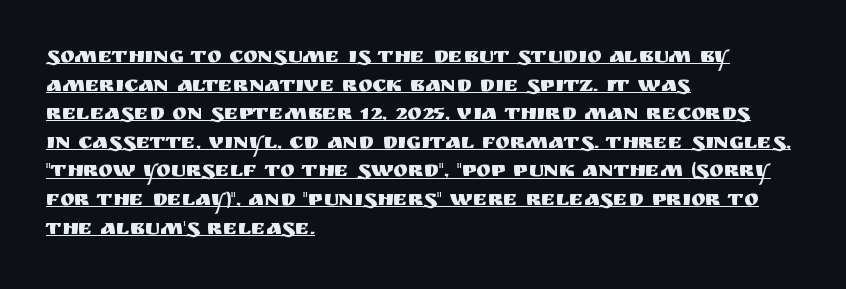
{"italic": "no", "underline": "yes", "align": "left", "line_spacing": "normal", "line_spacing_ratio": 1.3, "letter_spacing": "normal", "letter_spacing_em": 0.0, "glyph_px": 22}
